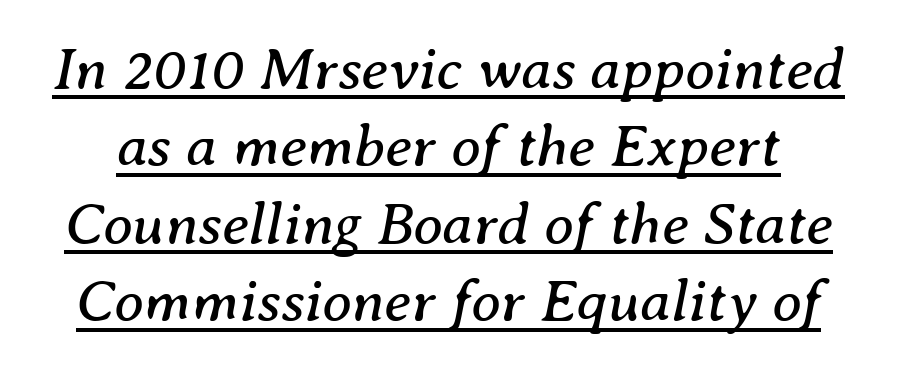
Q: Is the text bold? A: No.
Q: Is the text italic (slanted)? A: Yes, it leans right by about 8 degrees.
Q: Is the typeface a serif or a sans-serif typeface? A: Serif.
Q: Is the text underlined? A: Yes.
Q: Is the spacing between letters normal or unusually wide? A: Normal.
Q: Is the spacing between lines tight, normal or loose? A: Normal.
Q: Width (condensed, normal, or wide)? A: Normal.
Q: Stroke contrast? A: Medium.
Q: x-height? A: Medium.
Q: Monospaced? A: No.
